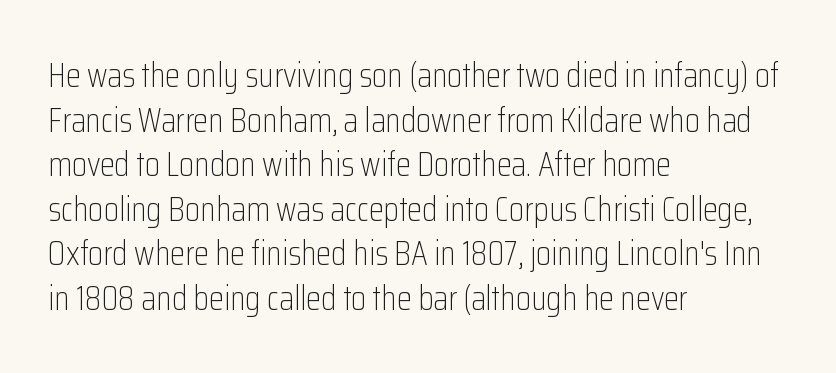
The image shows 34 px light, condensed sans-serif type, upright; set left-aligned, normal line spacing (1.31x), normal letter spacing, not underlined; low stroke contrast and a medium x-height.
